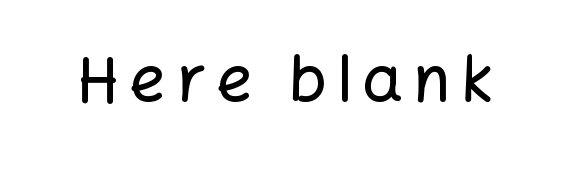
The image shows 64 px sans-serif type, upright; set not underlined; low stroke contrast and a medium x-height.
